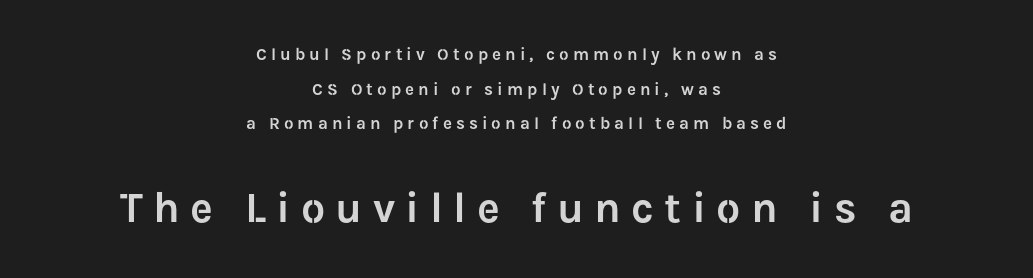
{"serif": "no", "italic": "no", "width": "normal", "stroke_contrast": "low", "x_height": "medium", "monospaced": "no", "underline": "no", "align": "center", "line_spacing": "loose", "line_spacing_ratio": 2.04, "letter_spacing": "wide", "letter_spacing_em": 0.24, "larger_block": "second", "size_ratio": 2.53, "glyph_px": 43}
